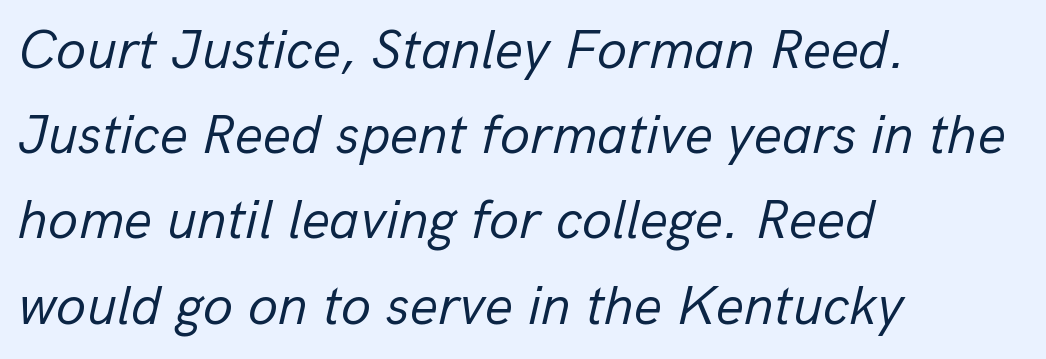
{"italic": "yes", "lean": "right", "slant_degrees": 13, "bold": "no", "weight": "regular", "width": "normal", "stroke_contrast": "low", "x_height": "medium", "monospaced": "no", "underline": "no", "align": "left", "line_spacing": "normal", "line_spacing_ratio": 1.55, "letter_spacing": "normal", "letter_spacing_em": 0.0, "glyph_px": 55}
